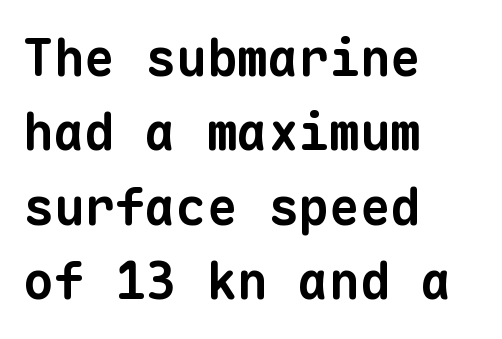
{"serif": "no", "bold": "yes", "weight": "bold", "width": "normal", "stroke_contrast": "low", "x_height": "medium", "monospaced": "yes", "underline": "no", "align": "left", "line_spacing": "normal", "line_spacing_ratio": 1.46, "letter_spacing": "normal", "letter_spacing_em": 0.0, "glyph_px": 51}
